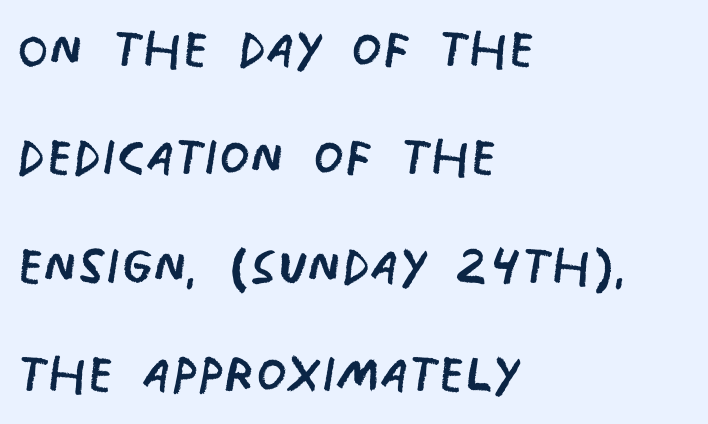
Q: Is the text bold? A: No.
Q: Is the typeface a serif or a sans-serif typeface? A: Sans-serif.
Q: Is the text underlined? A: No.
Q: How is the paragraph aligned? A: Left-aligned.
Q: Is the spacing between letters normal or unusually wide? A: Normal.
Q: Is the spacing between lines tight, normal or loose? A: Normal.
Q: Width (condensed, normal, or wide)? A: Condensed.
Q: Stroke contrast? A: Low.
Q: x-height? A: Large.
Q: Monospaced? A: No.
